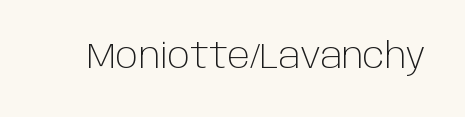
The glyphs are unaccompanied by any horizontal stroke below them. The strokes are not fattened; the text isn't bold. Posture: vertical. Compared with typical body copy, the letter spacing here is the same. Are there feet on the stems? There aren't — it's a sans.
